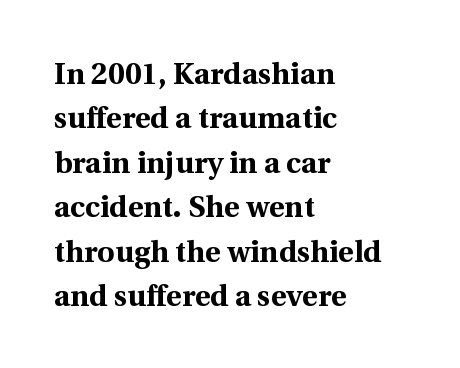
The image shows 30 px bold serif type, upright; set left-aligned, normal line spacing (1.48x), normal letter spacing, not underlined; a medium x-height.
